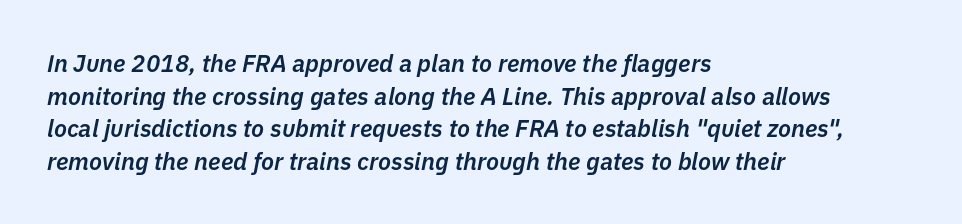
Students, observe: this is what conventionally led text looks like. Descenders hang freely into open space. Compared with a centered layout, this one pins lines to the left instead. Tracking value appears to be zero — textbook default spacing. Students, this is semibold: more ink than regular, less than bold.
